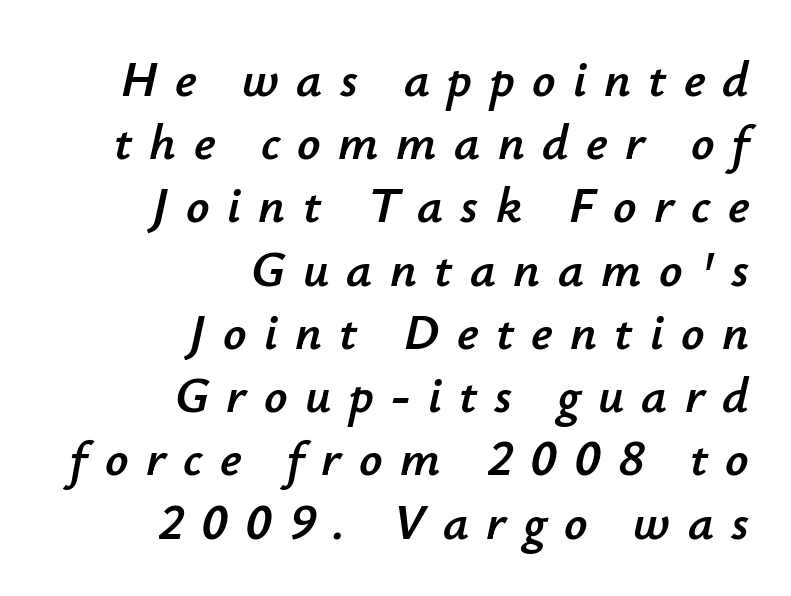
Q: Is the text italic (slanted)? A: Yes, it leans right by about 12 degrees.
Q: Is the text underlined? A: No.
Q: How is the paragraph aligned? A: Right-aligned.
Q: Is the spacing between letters normal or unusually wide? A: Unusually wide.
Q: Width (condensed, normal, or wide)? A: Normal.
Q: Stroke contrast? A: Low.
Q: x-height? A: Small.
Q: Monospaced? A: No.
